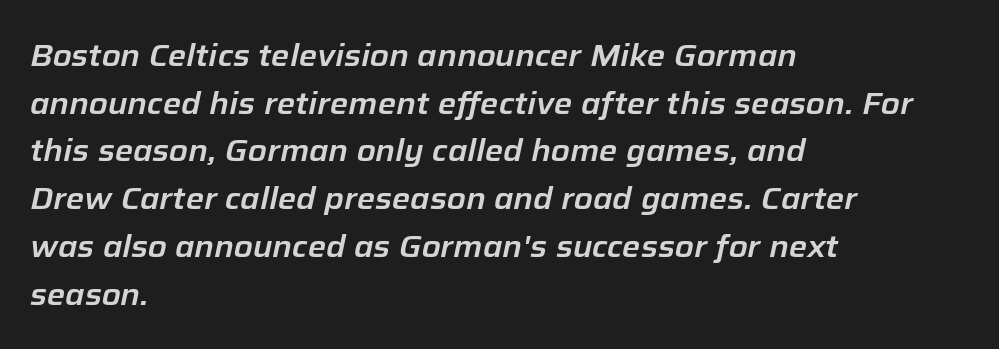
Q: Is the text italic (slanted)? A: Yes, it leans right by about 12 degrees.
Q: Is the text underlined? A: No.
Q: How is the paragraph aligned? A: Left-aligned.
Q: Is the spacing between letters normal or unusually wide? A: Normal.
Q: Is the spacing between lines tight, normal or loose? A: Normal.
Q: Width (condensed, normal, or wide)? A: Normal.
Q: Stroke contrast? A: Low.
Q: x-height? A: Medium.
Q: Monospaced? A: No.
